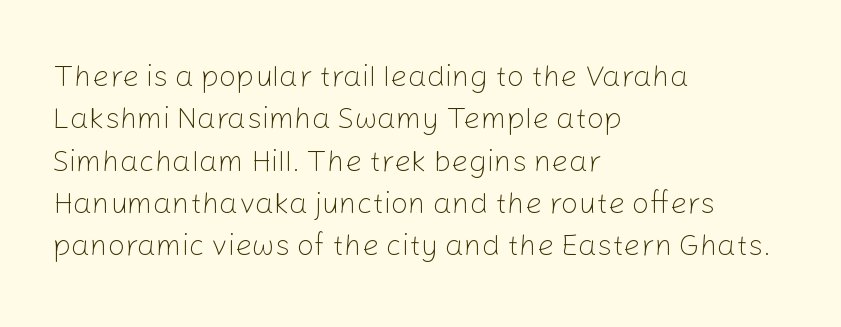
Q: Is the text bold? A: No.
Q: Is the text italic (slanted)? A: No, it is upright.
Q: Is the typeface a serif or a sans-serif typeface? A: Sans-serif.
Q: Is the text underlined? A: No.
Q: How is the paragraph aligned? A: Left-aligned.
Q: Is the spacing between letters normal or unusually wide? A: Normal.
Q: Is the spacing between lines tight, normal or loose? A: Normal.
Q: Width (condensed, normal, or wide)? A: Normal.
Q: Stroke contrast? A: Low.
Q: x-height? A: Medium.
Q: Monospaced? A: No.
